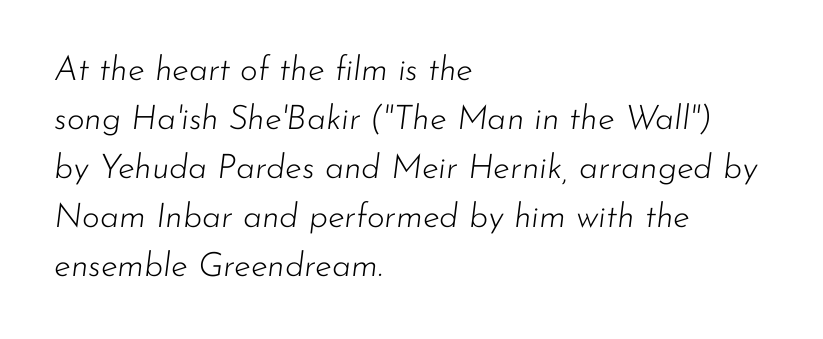
Q: Is the text bold? A: No.
Q: Is the text italic (slanted)? A: Yes, it leans right by about 7 degrees.
Q: Is the text underlined? A: No.
Q: How is the paragraph aligned? A: Left-aligned.
Q: Is the spacing between letters normal or unusually wide? A: Normal.
Q: Is the spacing between lines tight, normal or loose? A: Normal.
Q: Width (condensed, normal, or wide)? A: Normal.
Q: Stroke contrast? A: Low.
Q: x-height? A: Small.
Q: Monospaced? A: No.
